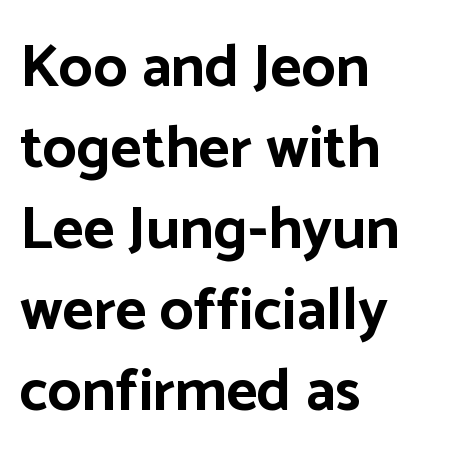
Q: Is the text bold? A: Yes.
Q: Is the text italic (slanted)? A: No, it is upright.
Q: Is the typeface a serif or a sans-serif typeface? A: Sans-serif.
Q: Is the text underlined? A: No.
Q: How is the paragraph aligned? A: Left-aligned.
Q: Is the spacing between letters normal or unusually wide? A: Normal.
Q: Is the spacing between lines tight, normal or loose? A: Normal.
Q: Width (condensed, normal, or wide)? A: Normal.
Q: Stroke contrast? A: Low.
Q: x-height? A: Medium.
Q: Monospaced? A: No.
